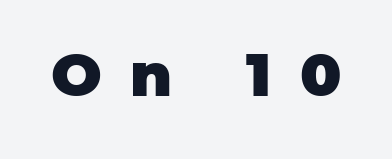
{"serif": "no", "italic": "no", "bold": "yes", "weight": "heavy", "width": "normal", "stroke_contrast": "low", "x_height": "large", "monospaced": "no", "underline": "no", "letter_spacing": "wide", "letter_spacing_em": 0.47, "glyph_px": 60}
